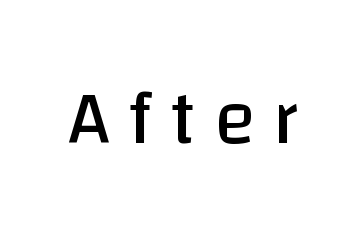
{"serif": "no", "italic": "no", "bold": "no", "weight": "regular", "width": "normal", "stroke_contrast": "low", "x_height": "large", "monospaced": "no", "underline": "no", "letter_spacing": "wide", "letter_spacing_em": 0.22, "glyph_px": 77}
